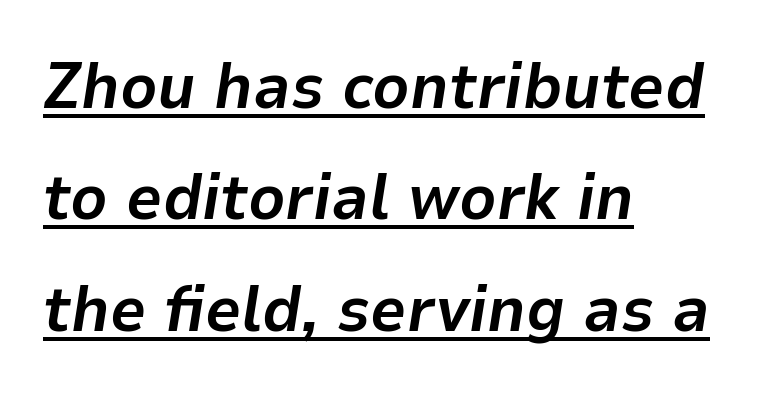
{"italic": "yes", "lean": "right", "slant_degrees": 9, "bold": "yes", "weight": "bold", "width": "normal", "stroke_contrast": "low", "x_height": "medium", "monospaced": "no", "underline": "yes", "align": "left", "line_spacing_ratio": 1.74, "letter_spacing": "normal", "letter_spacing_em": 0.0, "glyph_px": 64}
